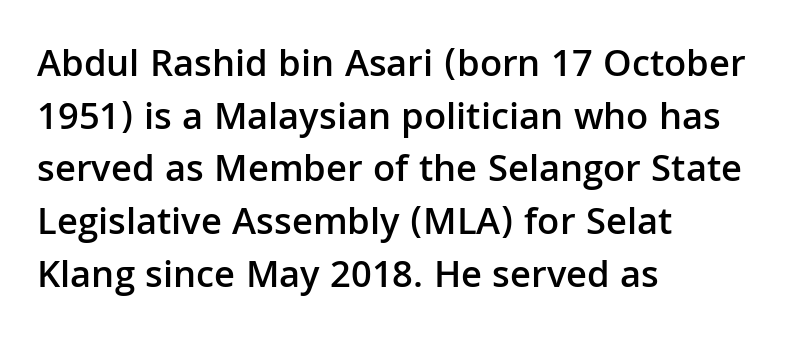
Q: Is the text bold? A: Semi-bold.
Q: Is the text italic (slanted)? A: No, it is upright.
Q: Is the typeface a serif or a sans-serif typeface? A: Sans-serif.
Q: Is the text underlined? A: No.
Q: How is the paragraph aligned? A: Left-aligned.
Q: Is the spacing between letters normal or unusually wide? A: Normal.
Q: Is the spacing between lines tight, normal or loose? A: Normal.
Q: Width (condensed, normal, or wide)? A: Normal.
Q: Stroke contrast? A: Low.
Q: x-height? A: Medium.
Q: Monospaced? A: No.
